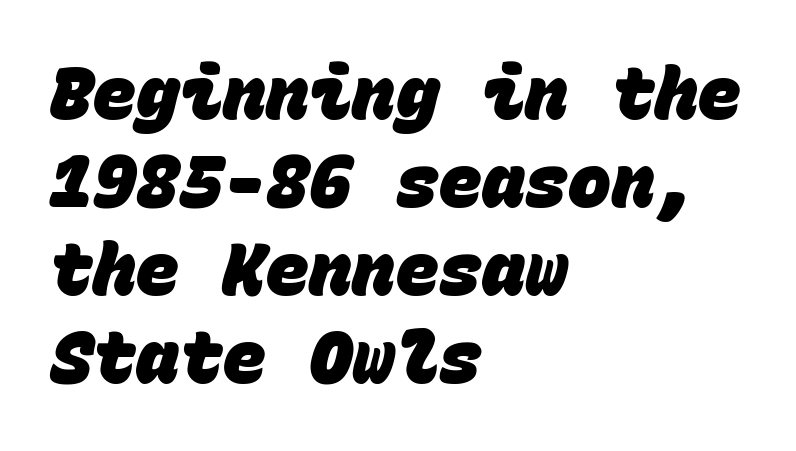
Unmarked baselines from the first word to the last. No extra tracking has been applied to these lines. I'd describe the lettering as bold — thick and assertive. Typographically, this falls in the sans-serif category. The rag falls on the right side of this text block. The letters march in equal steps, a hallmark of fixed-pitch type.
